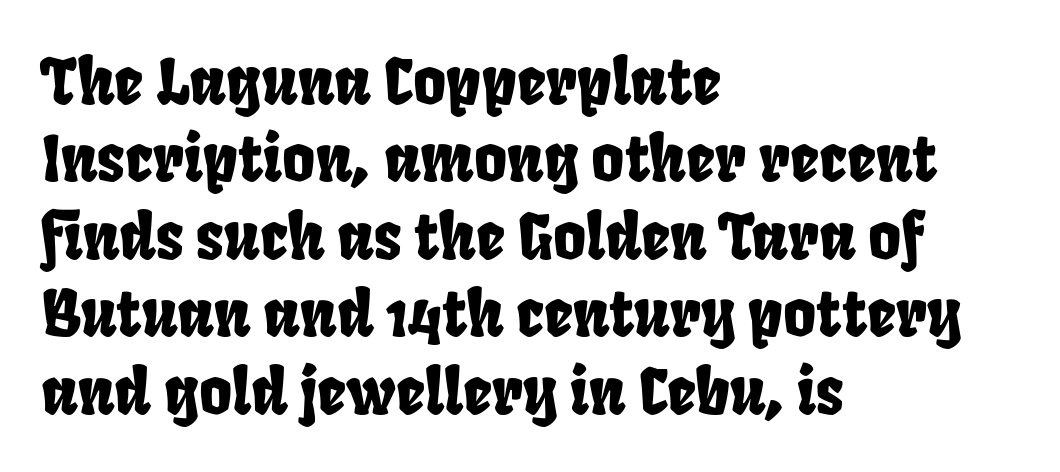
{"serif": "no", "width": "condensed", "stroke_contrast": "low", "x_height": "large", "monospaced": "no", "underline": "no", "align": "left", "line_spacing_ratio": 1.23, "letter_spacing": "normal", "letter_spacing_em": 0.0, "glyph_px": 63}
